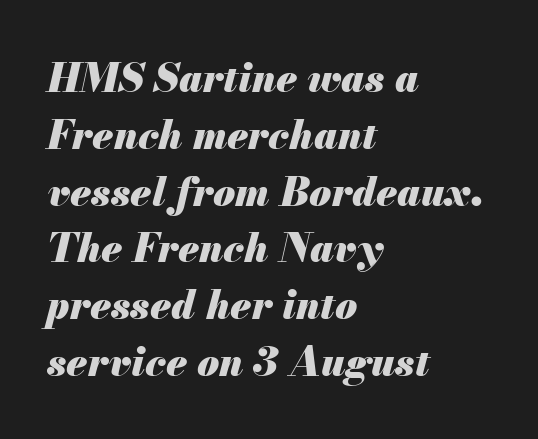
The image shows 40 px heavy type, italic (leaning right); set left-aligned, normal line spacing (1.42x), normal letter spacing, not underlined; medium stroke contrast and a small x-height.
